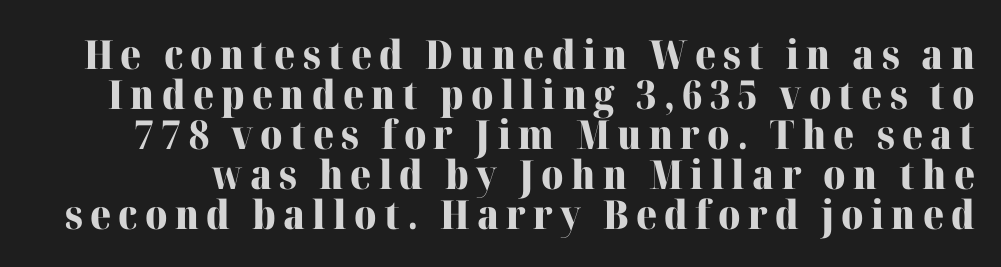
You'd pick this weight for a headline — it's a proper bold. Italic? Not at all — the glyphs are vertical. Check under the words: just untouched page. These lines are rendered in a variable-pitch font. The line-height multiplier appears low, near solid setting. This sample uses a serif face.
